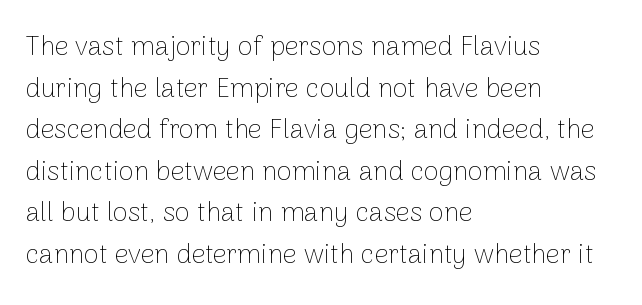
{"italic": "no", "bold": "no", "underline": "no", "align": "left", "line_spacing": "normal", "line_spacing_ratio": 1.54, "letter_spacing": "normal", "letter_spacing_em": 0.0, "glyph_px": 27}
